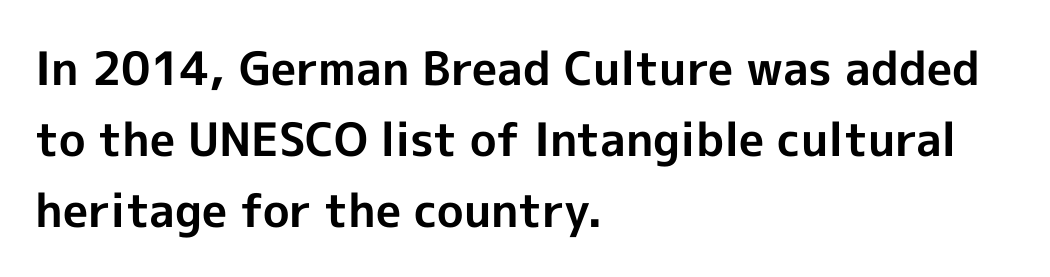
Proportional: the letters do not fall into vertical columns. It's the straight-up-and-down kind of type. A classic flush-left, rag-right setting is used for this passage. Vertically, the passage feels balanced, rows spaced as you'd expect. The passage shown has conventional tracking throughout.
